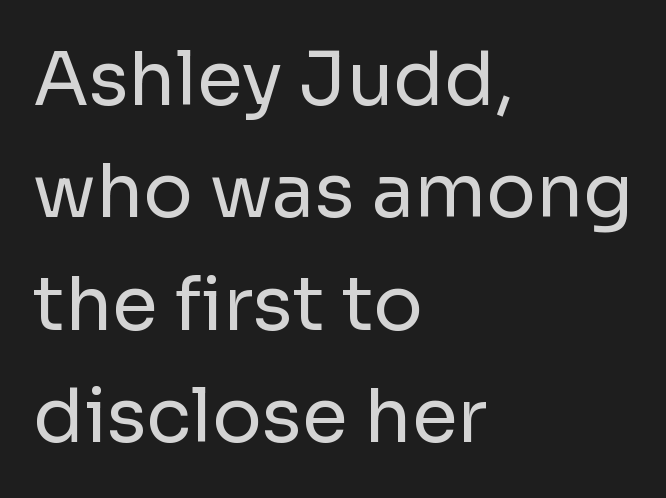
Q: Is the text bold? A: No.
Q: Is the text italic (slanted)? A: No, it is upright.
Q: Is the typeface a serif or a sans-serif typeface? A: Sans-serif.
Q: Is the text underlined? A: No.
Q: How is the paragraph aligned? A: Left-aligned.
Q: Is the spacing between letters normal or unusually wide? A: Normal.
Q: Is the spacing between lines tight, normal or loose? A: Normal.
Q: Width (condensed, normal, or wide)? A: Normal.
Q: Stroke contrast? A: Low.
Q: x-height? A: Medium.
Q: Monospaced? A: No.
